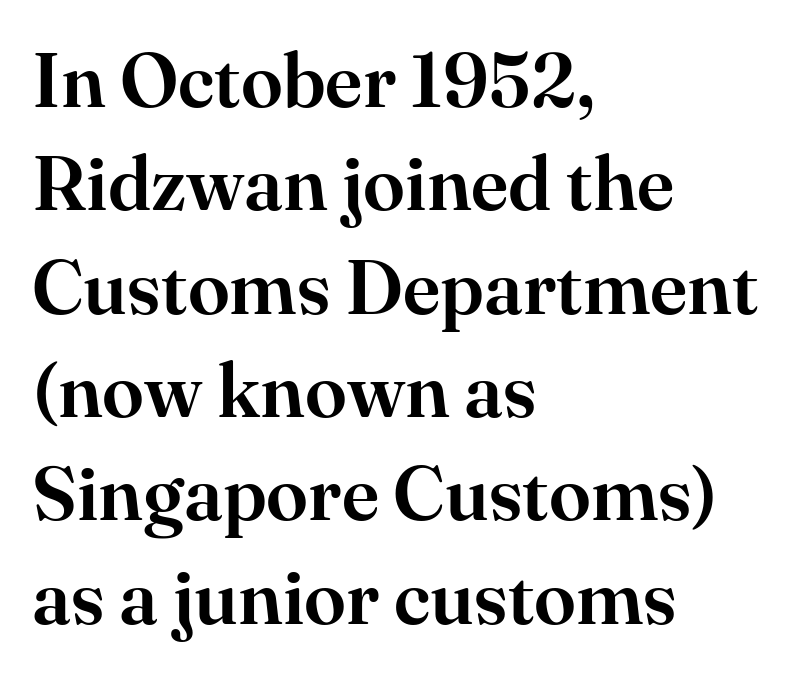
One glance says typical: line gaps are just what's usual. Between one letter and the next there's only the usual sliver of space. Spacing verdict: proportional, widths tailored to each character. Quick note: not italic, upright.
